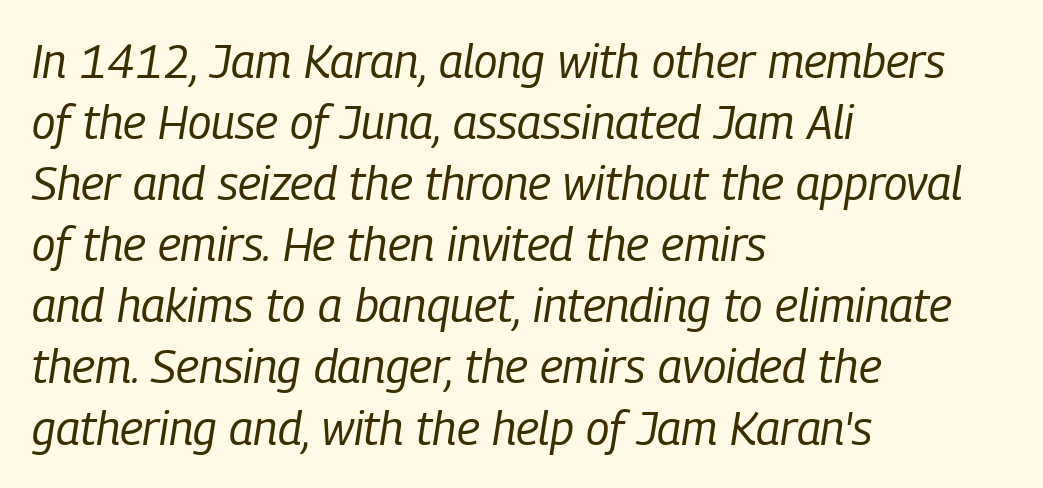
{"italic": "yes", "lean": "right", "slant_degrees": 9, "bold": "no", "weight": "regular", "width": "condensed", "stroke_contrast": "low", "x_height": "medium", "monospaced": "no", "underline": "no", "align": "left", "line_spacing": "normal", "line_spacing_ratio": 1.3, "letter_spacing": "normal", "letter_spacing_em": 0.0, "glyph_px": 47}
